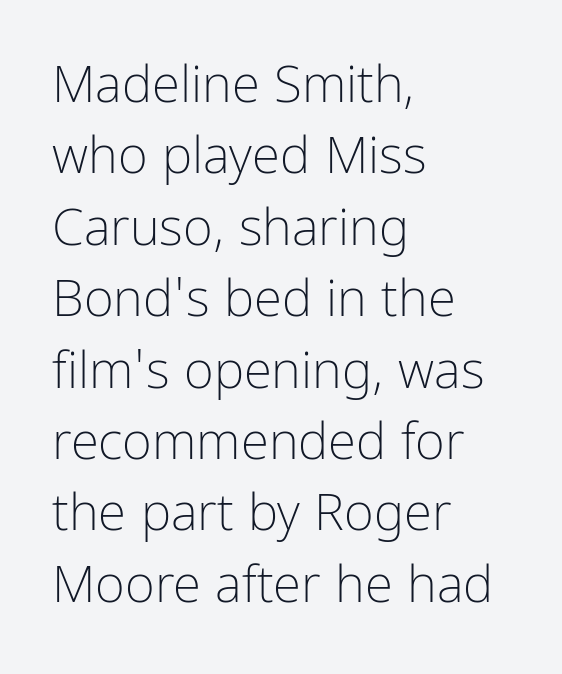
{"serif": "no", "italic": "no", "bold": "no", "weight": "light", "width": "condensed", "stroke_contrast": "low", "x_height": "medium", "monospaced": "no", "underline": "no", "align": "left", "line_spacing": "normal", "line_spacing_ratio": 1.4, "letter_spacing": "normal", "letter_spacing_em": 0.0, "glyph_px": 51}
